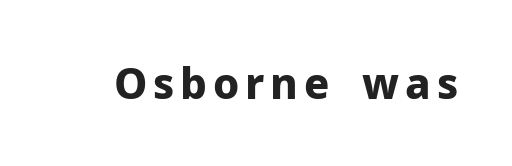
{"serif": "no", "italic": "no", "bold": "yes", "weight": "bold", "width": "normal", "stroke_contrast": "low", "x_height": "medium", "monospaced": "no", "underline": "no", "glyph_px": 42}
